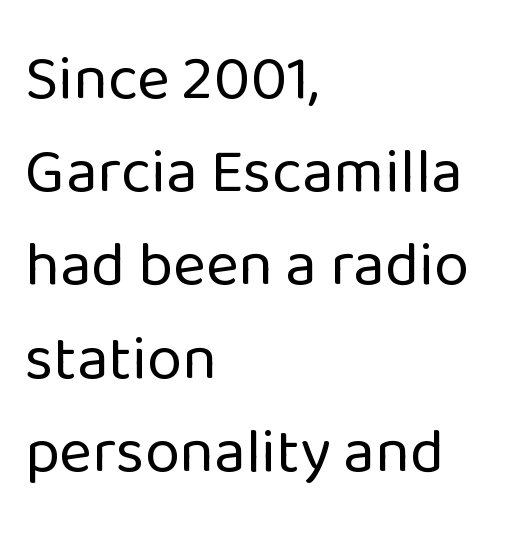
The image shows 63 px regular-weight sans-serif type, upright; set left-aligned, normal line spacing (1.48x), normal letter spacing, not underlined; low stroke contrast and a medium x-height.
